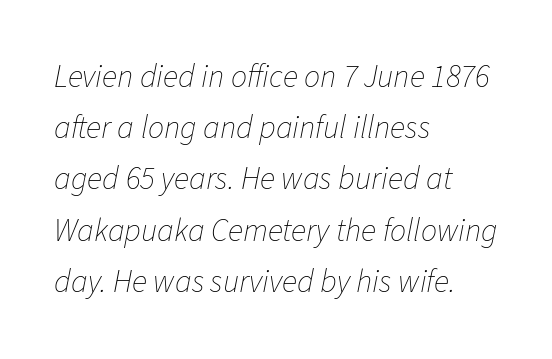
{"italic": "yes", "lean": "right", "slant_degrees": 11, "bold": "no", "weight": "thin", "width": "normal", "stroke_contrast": "low", "x_height": "medium", "monospaced": "no", "underline": "no", "align": "left", "line_spacing": "normal", "line_spacing_ratio": 1.6, "letter_spacing": "normal", "letter_spacing_em": 0.0, "glyph_px": 32}
